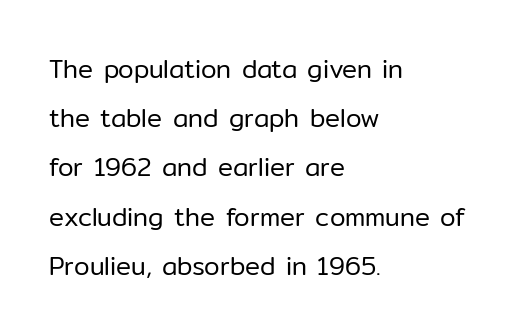
Anything drawn beneath the words? Only blank space. The font's upright variant was chosen for this text. Rows of type keep a wide berth in the vertical direction. Stems and bowls with no extra thickness — not bold.
